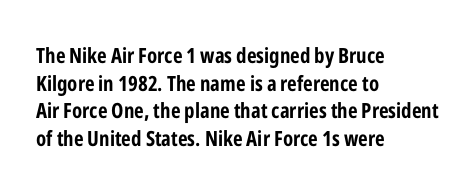
{"italic": "no", "bold": "yes", "underline": "no", "align": "left", "line_spacing": "normal", "line_spacing_ratio": 1.31, "letter_spacing": "normal", "letter_spacing_em": 0.0, "glyph_px": 21}
